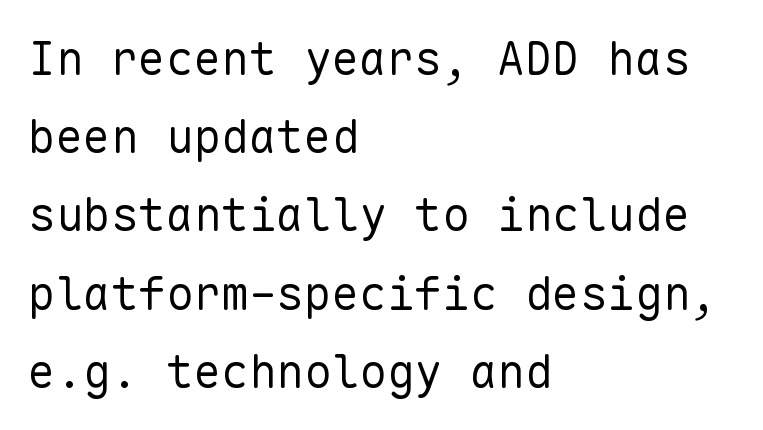
The image shows 46 px regular-weight sans-serif type, upright, monospaced; set left-aligned, normal line spacing (1.7x), normal letter spacing, not underlined; low stroke contrast and a medium x-height.
